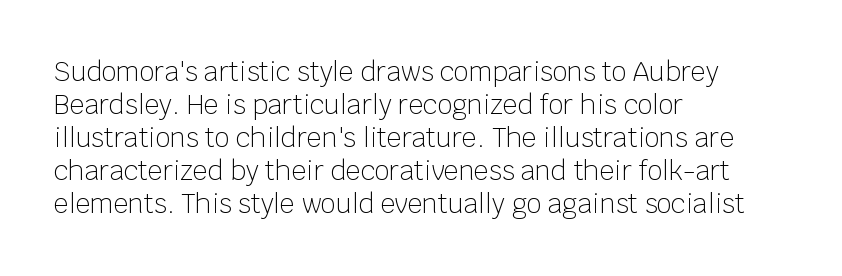
{"italic": "no", "bold": "no", "underline": "no", "align": "left", "line_spacing": "normal", "line_spacing_ratio": 1.27, "letter_spacing": "normal", "letter_spacing_em": 0.0, "glyph_px": 26}
